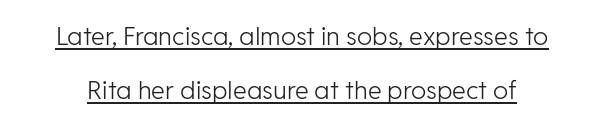
Q: Is the text bold? A: No.
Q: Is the text italic (slanted)? A: No, it is upright.
Q: Is the text underlined? A: Yes.
Q: Is the spacing between letters normal or unusually wide? A: Normal.
Q: Is the spacing between lines tight, normal or loose? A: Loose.
